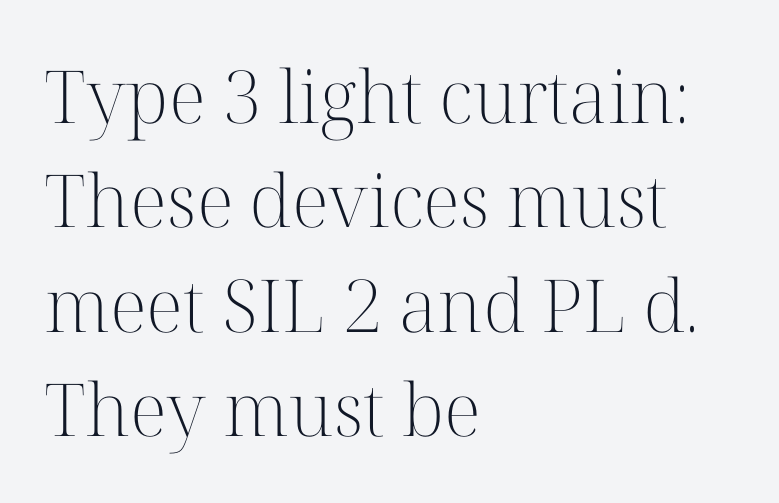
Q: Is the text bold? A: No.
Q: Is the text italic (slanted)? A: No, it is upright.
Q: Is the typeface a serif or a sans-serif typeface? A: Serif.
Q: Is the text underlined? A: No.
Q: How is the paragraph aligned? A: Left-aligned.
Q: Is the spacing between letters normal or unusually wide? A: Normal.
Q: Is the spacing between lines tight, normal or loose? A: Normal.
Q: Width (condensed, normal, or wide)? A: Normal.
Q: Stroke contrast? A: High.
Q: x-height? A: Medium.
Q: Monospaced? A: No.
